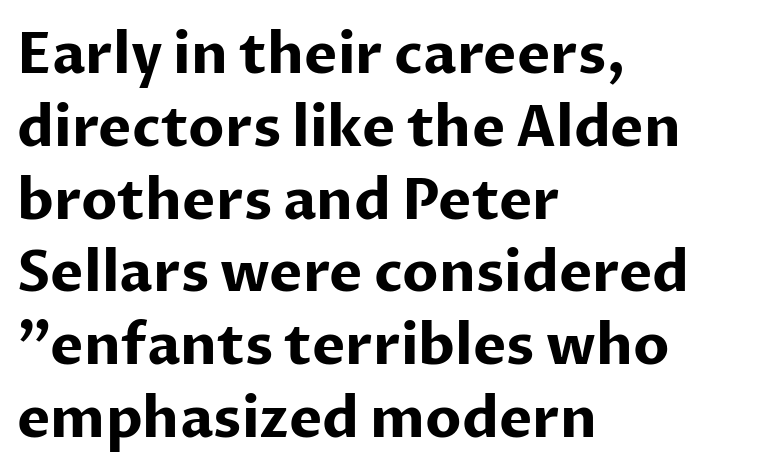
The image shows 56 px bold sans-serif type, upright; set left-aligned, normal line spacing (1.3x), normal letter spacing, not underlined; low stroke contrast and a medium x-height.
